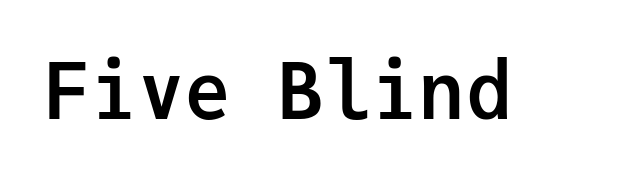
{"serif": "no", "italic": "no", "bold": "yes", "weight": "semibold", "width": "normal", "stroke_contrast": "low", "x_height": "medium", "monospaced": "yes", "underline": "no", "letter_spacing": "normal", "letter_spacing_em": 0.0, "glyph_px": 78}
